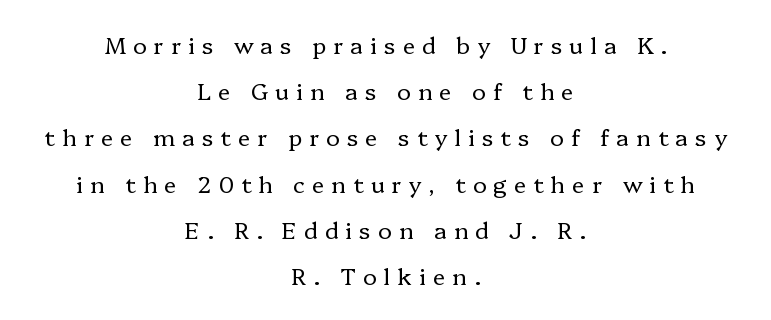
Q: Is the text bold? A: No.
Q: Is the text italic (slanted)? A: No, it is upright.
Q: Is the text underlined? A: No.
Q: How is the paragraph aligned? A: Centered.
Q: Is the spacing between letters normal or unusually wide? A: Unusually wide.
Q: Is the spacing between lines tight, normal or loose? A: Loose.
